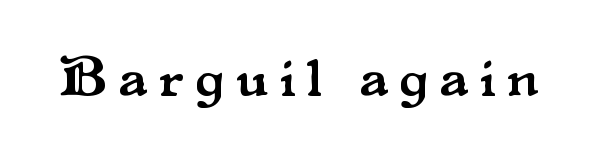
The image shows 56 px serif type, upright; set unusually wide letter spacing (+0.21 em), not underlined; medium stroke contrast and a small x-height.
